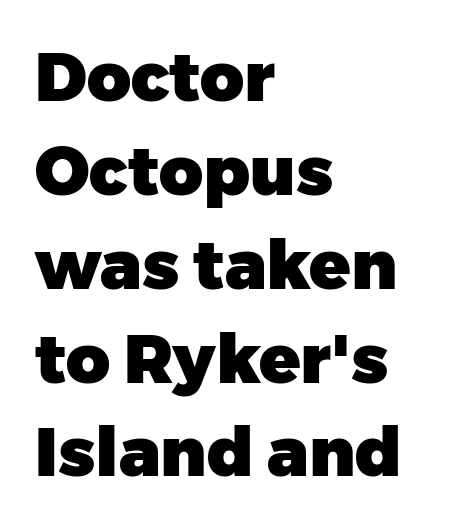
The axis of the letterforms is exactly vertical. The ragged edge is on the right, which tells us the setting is flush left. Compared with an ordinary text face, these strokes are far heavier — a full bold. Character widths vary here, with narrow letters taking less room than wide ones. Does extra space separate the letters? No, they use regular spacing.
